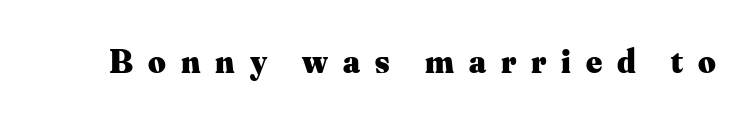
The image shows 34 px heavy serif type, upright; set unusually wide letter spacing (+0.44 em), not underlined; medium stroke contrast and a small x-height.
